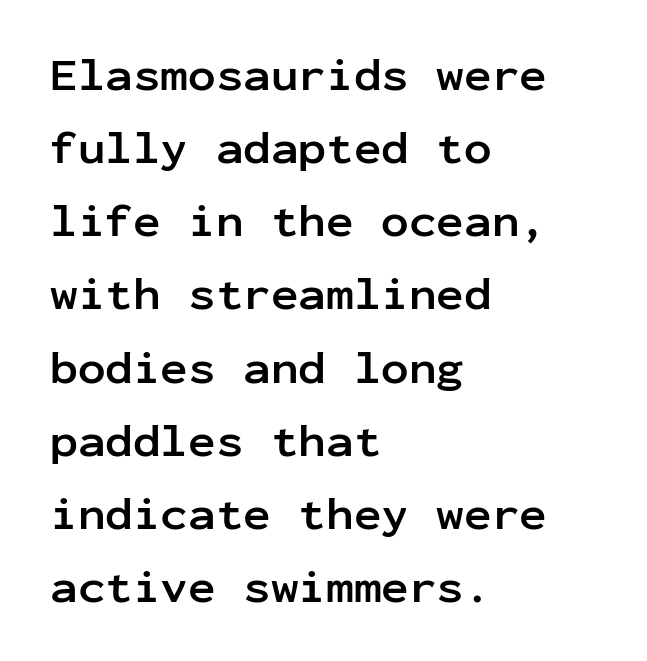
Is the block centered? No — it sits flush against the left margin. Inter-character spacing is left at the font's built-in metrics. It's the straight-up-and-down kind of type. Heavy-handed strokes throughout: this text is bold. The leading is moderate, giving the passage an even texture.
